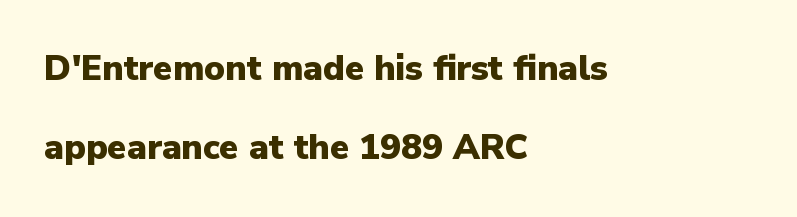
Q: Is the text bold? A: Yes.
Q: Is the text italic (slanted)? A: No, it is upright.
Q: Is the typeface a serif or a sans-serif typeface? A: Sans-serif.
Q: Is the text underlined? A: No.
Q: How is the paragraph aligned? A: Left-aligned.
Q: Is the spacing between letters normal or unusually wide? A: Normal.
Q: Is the spacing between lines tight, normal or loose? A: Loose.
Q: Width (condensed, normal, or wide)? A: Normal.
Q: Stroke contrast? A: Low.
Q: x-height? A: Medium.
Q: Monospaced? A: No.
